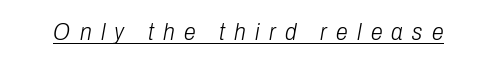
{"italic": "yes", "lean": "right", "slant_degrees": 10, "bold": "no", "underline": "yes", "letter_spacing": "wide", "letter_spacing_em": 0.39, "glyph_px": 24}
